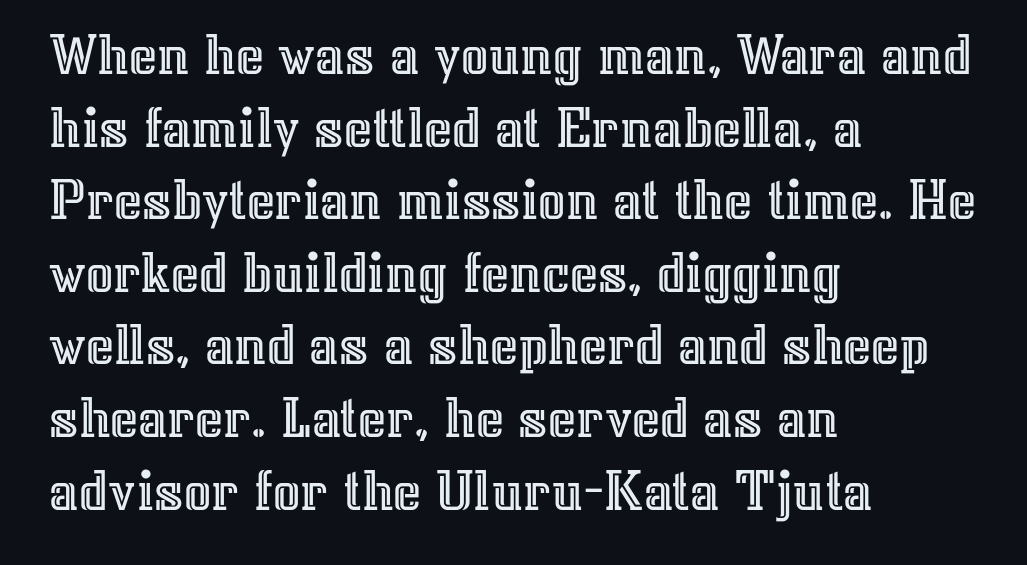
Glyph-to-glyph distance matches everyday printed text. The zone under the glyphs is completely vacant. The font's upright variant was chosen for this text. These lines are rendered in a variable-pitch font. Layout note: lines flush left.
